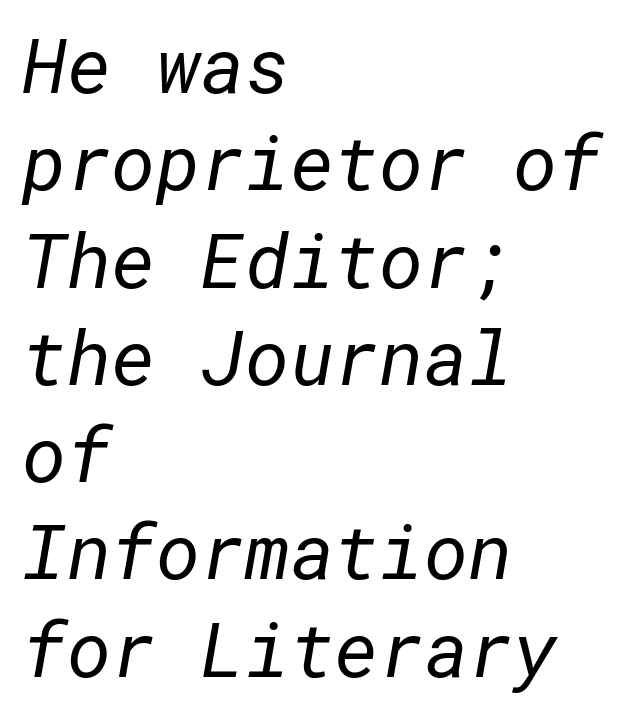
Classification — sans serif. The rendering uses a moderate line-height, typical for paragraphs. Caption: standard tracking, unaltered. Counters stay open thanks to moderate or lighter strokes.
